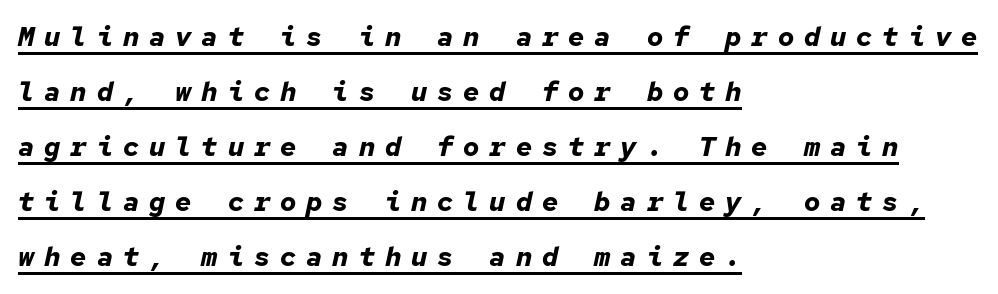
The image shows 27 px bold type, italic (leaning right); set left-aligned, loose line spacing (2.04x), unusually wide letter spacing (+0.37 em), underlined.
